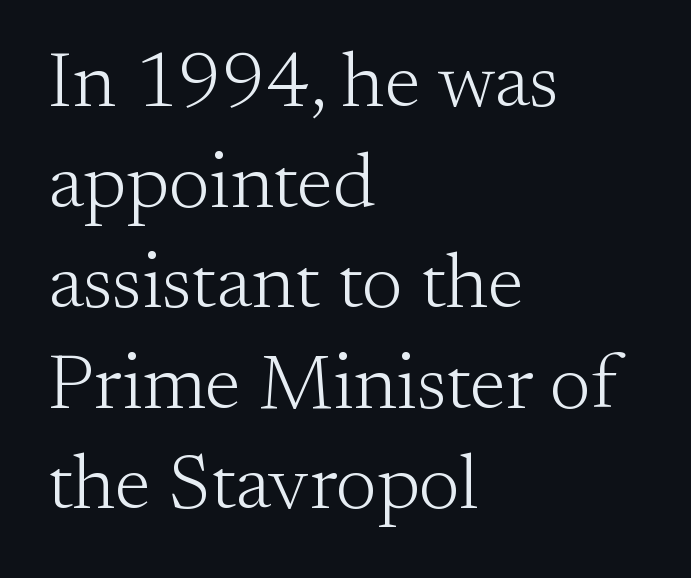
Q: Is the text bold? A: No.
Q: Is the text italic (slanted)? A: No, it is upright.
Q: Is the typeface a serif or a sans-serif typeface? A: Serif.
Q: Is the text underlined? A: No.
Q: How is the paragraph aligned? A: Left-aligned.
Q: Is the spacing between letters normal or unusually wide? A: Normal.
Q: Is the spacing between lines tight, normal or loose? A: Normal.
Q: Width (condensed, normal, or wide)? A: Normal.
Q: Stroke contrast? A: Medium.
Q: x-height? A: Small.
Q: Monospaced? A: No.
